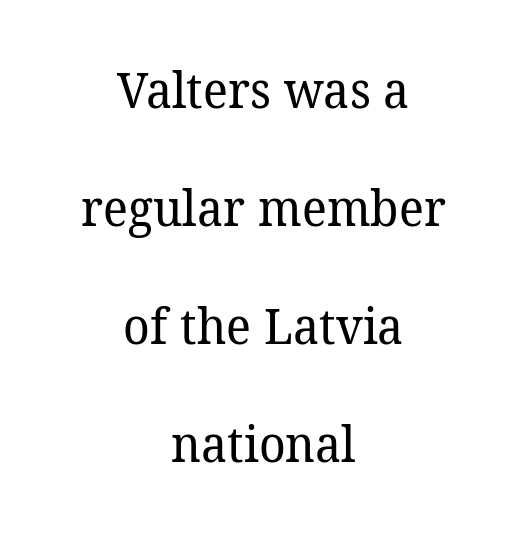
You can tell from the footed stems that serif type was used. Ink coverage per letter is moderate at most. Compared with typical paragraphs, the rows here are farther apart. You could not count columns in this text — the font is proportionally spaced. The space directly below the letters is spotless.
